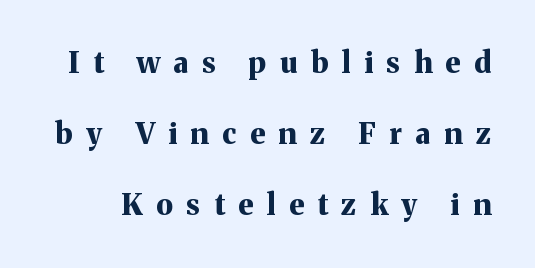
{"serif": "yes", "italic": "no", "bold": "yes", "weight": "bold", "width": "normal", "stroke_contrast": "medium", "x_height": "medium", "monospaced": "no", "underline": "no", "line_spacing": "loose", "line_spacing_ratio": 2.45, "letter_spacing": "wide", "letter_spacing_em": 0.47, "glyph_px": 29}
